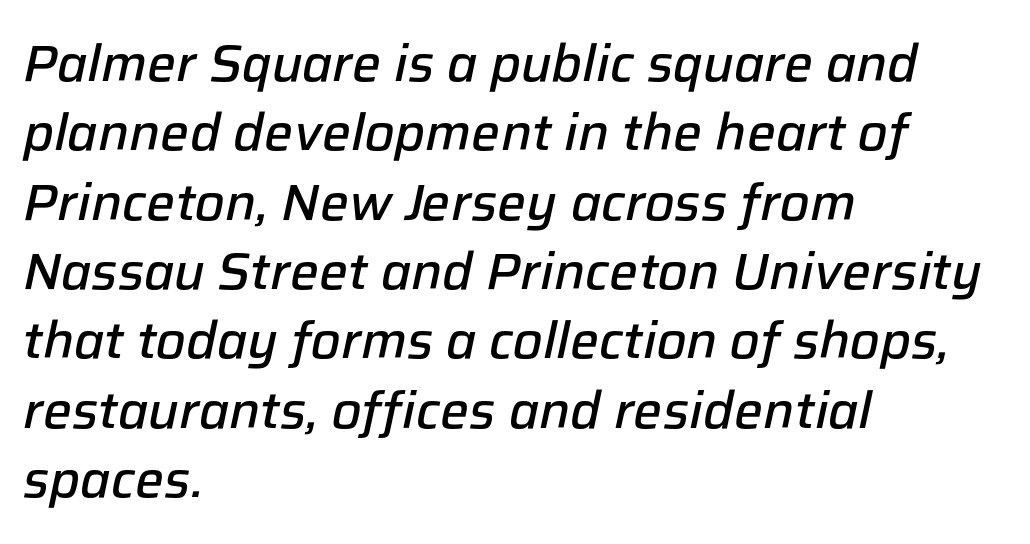
{"italic": "yes", "lean": "right", "slant_degrees": 12, "bold": "semi", "weight": "semibold", "width": "normal", "stroke_contrast": "low", "x_height": "medium", "monospaced": "no", "underline": "no", "align": "left", "line_spacing": "normal", "line_spacing_ratio": 1.36, "letter_spacing": "normal", "letter_spacing_em": 0.0, "glyph_px": 51}
